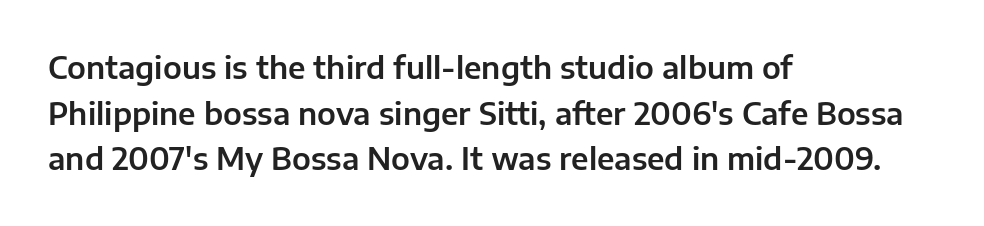
The image shows 30 px sans-serif type, upright; set left-aligned, normal line spacing (1.52x), normal letter spacing, not underlined; low stroke contrast and a medium x-height.
